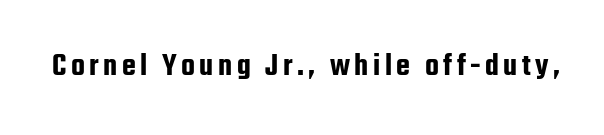
Just letters on the line, the space beneath them empty. The lettering holds an erect, upright posture throughout. A typesetter would call this proportional, since set widths differ per character. Grotesque or geometric, the face here clearly has no serifs.
